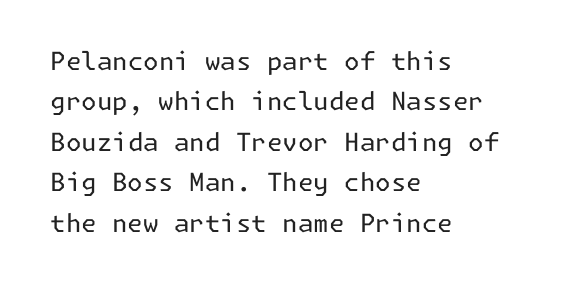
Q: Is the text bold? A: No.
Q: Is the text italic (slanted)? A: No, it is upright.
Q: Is the text underlined? A: No.
Q: How is the paragraph aligned? A: Left-aligned.
Q: Is the spacing between letters normal or unusually wide? A: Normal.
Q: Is the spacing between lines tight, normal or loose? A: Normal.
